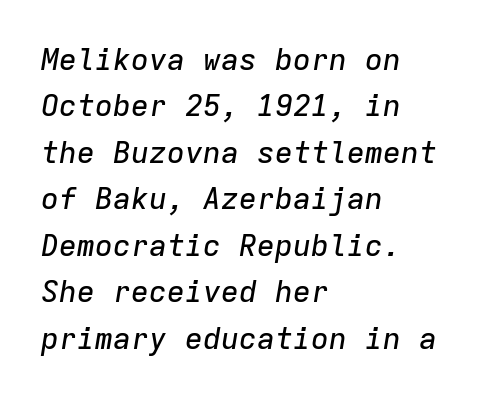
{"italic": "yes", "lean": "right", "slant_degrees": 9, "width": "normal", "stroke_contrast": "low", "x_height": "medium", "monospaced": "yes", "underline": "no", "align": "left", "line_spacing": "normal", "line_spacing_ratio": 1.55, "letter_spacing": "normal", "letter_spacing_em": 0.0, "glyph_px": 30}
